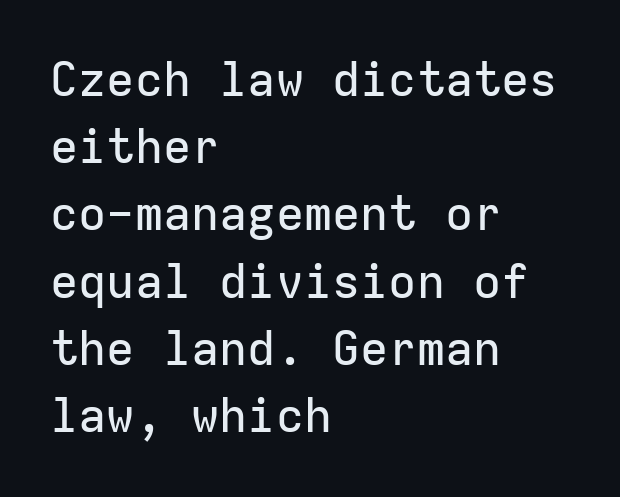
Q: Is the text italic (slanted)? A: No, it is upright.
Q: Is the typeface a serif or a sans-serif typeface? A: Sans-serif.
Q: Is the text underlined? A: No.
Q: How is the paragraph aligned? A: Left-aligned.
Q: Is the spacing between letters normal or unusually wide? A: Normal.
Q: Is the spacing between lines tight, normal or loose? A: Normal.
Q: Width (condensed, normal, or wide)? A: Normal.
Q: Stroke contrast? A: Low.
Q: x-height? A: Medium.
Q: Monospaced? A: Yes.
